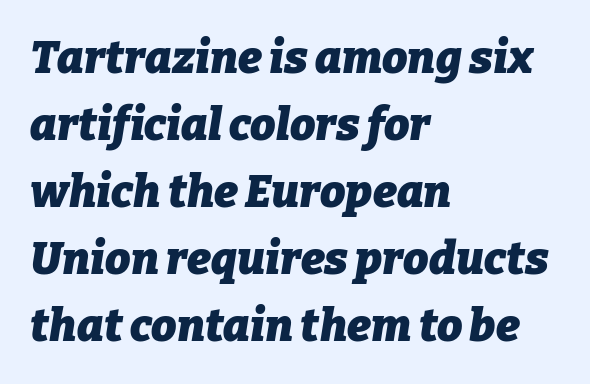
A full-strength bold gives these letters their thick strokes. Descenders are the only things crossing below the line. These lines were composed using italics. Observe the ordinary spacing: letters are neighbours, not strangers. Here the designer chose a conventional face with non-uniform glyph widths. Alignment: flush left.
